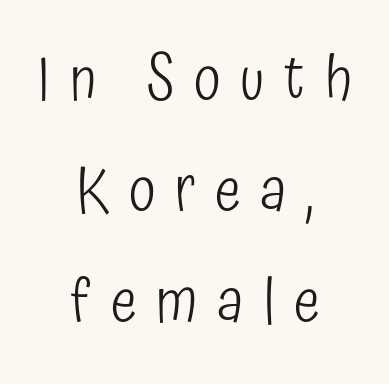
Rule under the text: the space is simply empty. This rendering uses center alignment, leaving both contours irregular but symmetric. Summary of weight: not heavy and not bold. This sample uses expanded letter spacing, leaving extra air between glyphs. No feet cap the strokes, marking this as sans-serif type.
